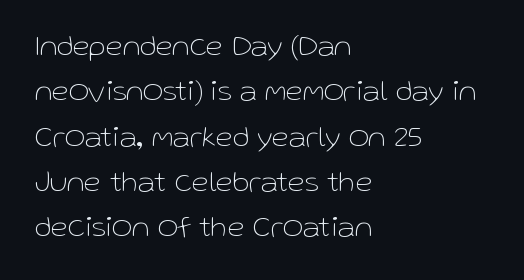
The image shows 31 px thin sans-serif type, upright; set left-aligned, normal line spacing (1.46x), normal letter spacing, not underlined; low stroke contrast and a medium x-height.
